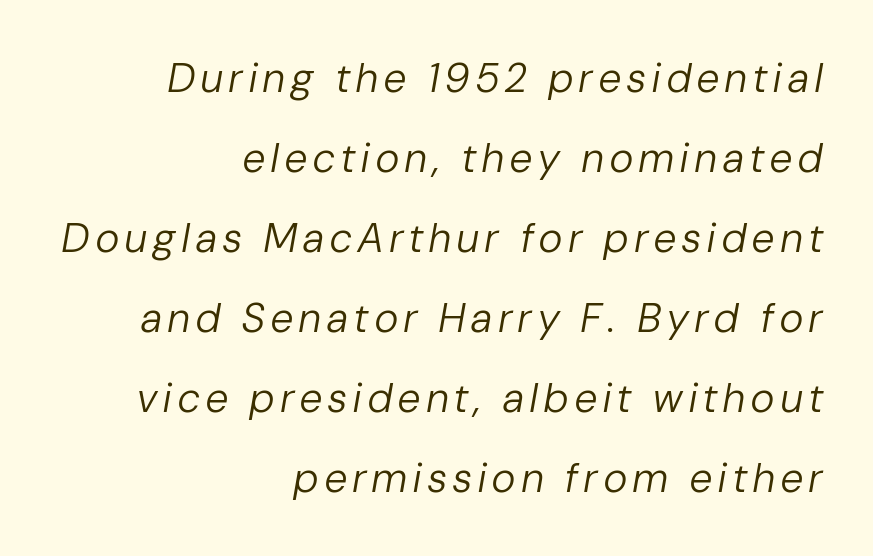
The image shows 41 px regular-weight type, italic (leaning right); set right-aligned, loose line spacing (1.95x), not underlined; low stroke contrast and a medium x-height.
